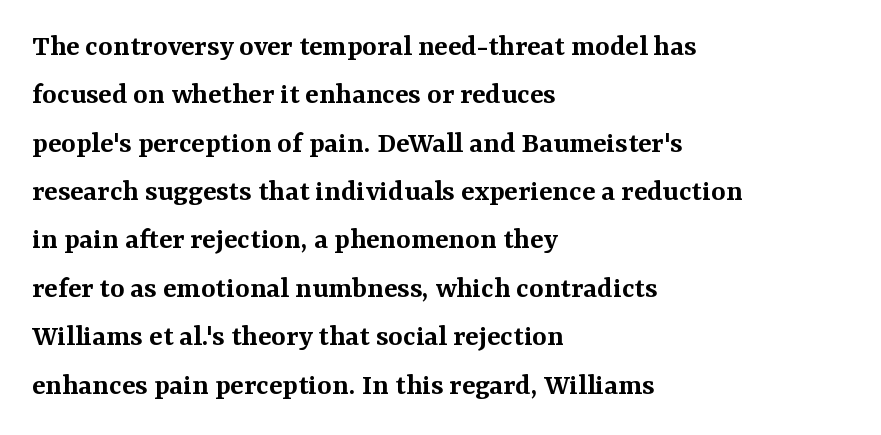
Q: Is the text bold? A: Semi-bold.
Q: Is the text italic (slanted)? A: No, it is upright.
Q: Is the typeface a serif or a sans-serif typeface? A: Serif.
Q: Is the text underlined? A: No.
Q: How is the paragraph aligned? A: Left-aligned.
Q: Is the spacing between letters normal or unusually wide? A: Normal.
Q: Is the spacing between lines tight, normal or loose? A: Normal.
Q: Width (condensed, normal, or wide)? A: Normal.
Q: Stroke contrast? A: Medium.
Q: x-height? A: Medium.
Q: Monospaced? A: No.
